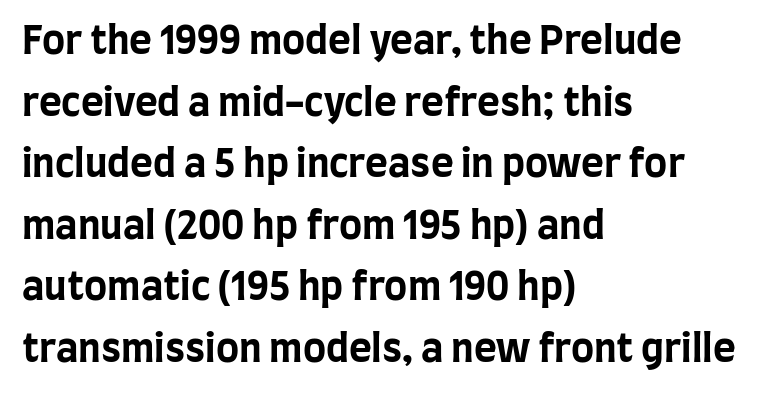
Q: Is the text bold? A: Yes.
Q: Is the text italic (slanted)? A: No, it is upright.
Q: Is the typeface a serif or a sans-serif typeface? A: Sans-serif.
Q: Is the text underlined? A: No.
Q: How is the paragraph aligned? A: Left-aligned.
Q: Is the spacing between letters normal or unusually wide? A: Normal.
Q: Is the spacing between lines tight, normal or loose? A: Normal.
Q: Width (condensed, normal, or wide)? A: Condensed.
Q: Stroke contrast? A: Low.
Q: x-height? A: Large.
Q: Monospaced? A: No.
